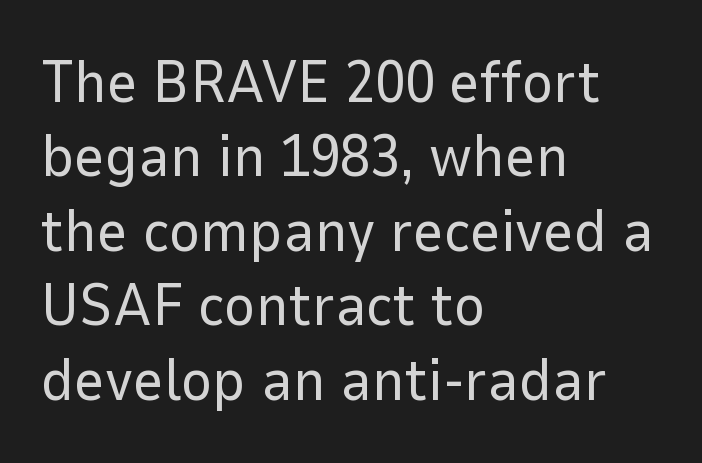
The image shows 60 px regular-weight sans-serif type, upright; set left-aligned, line spacing 1.24x, normal letter spacing, not underlined; low stroke contrast and a medium x-height.
